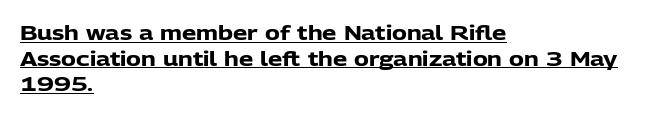
The glyphs have the mass of a bold cut. Vertical strokes here are truly vertical. If you drew a ruler down the left edge, every line would touch it. Is there much room between lines? A standard amount, neither cramped nor airy.
